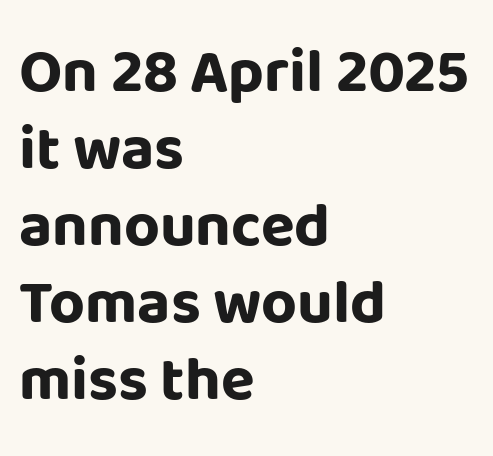
Casual observation: everything's shoved over to the left. The baseline area is clear. You could not count columns in this text — the font is proportionally spaced. The typeface chosen for these lines omits serifs.
